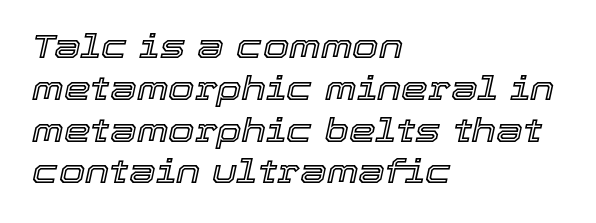
Q: Is the text italic (slanted)? A: Yes, it leans right by about 12 degrees.
Q: Is the text underlined? A: No.
Q: How is the paragraph aligned? A: Left-aligned.
Q: Is the spacing between letters normal or unusually wide? A: Normal.
Q: Width (condensed, normal, or wide)? A: Normal.
Q: x-height? A: Medium.
Q: Monospaced? A: No.
